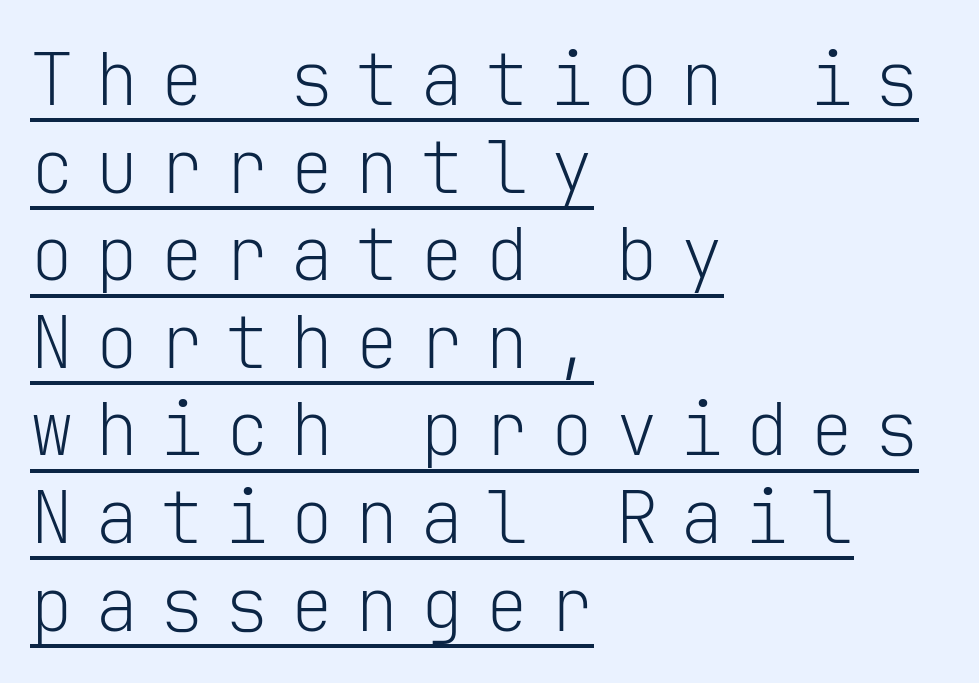
The image shows 73 px light sans-serif type, upright, monospaced; set left-aligned, line spacing 1.2x, unusually wide letter spacing (+0.29 em), underlined; low stroke contrast and a medium x-height.
